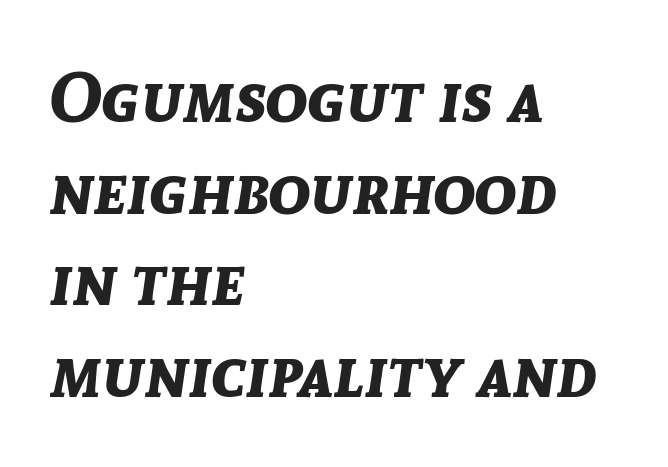
Underlining? Definitely not there. What stands out about the letter spacing? Nothing — it is the standard amount. Visually the block forms a straight wall on the left and a jagged coastline on the right. Tall strokes in this sample are angled rather than plumb. Horizontal bands of white between lines are of average thickness.
